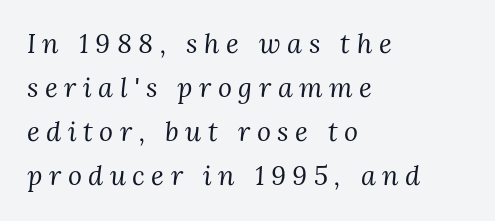
Q: Is the text bold? A: No.
Q: Is the text italic (slanted)? A: Yes, it leans right by about 3 degrees.
Q: Is the text underlined? A: No.
Q: How is the paragraph aligned? A: Left-aligned.
Q: Is the spacing between letters normal or unusually wide? A: Unusually wide.
Q: Is the spacing between lines tight, normal or loose? A: Normal.
